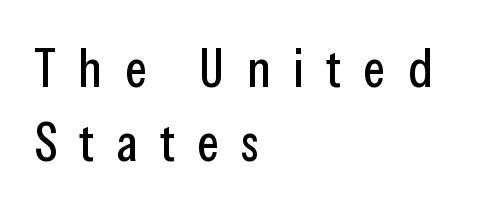
These lines were composed using upright roman letters. Do the characters align in a grid? No, the font is proportional. Honestly, the row spacing looks completely unremarkable. Spacing between characters has been opened up far beyond the box default. Horizontally, the lines are justified to the leading edge only.
